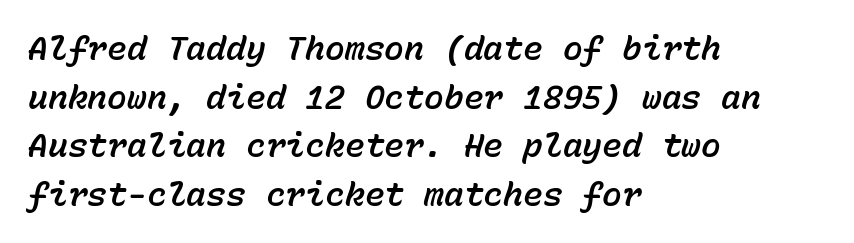
The image shows 33 px text type, italic (leaning right), monospaced; set left-aligned, normal line spacing (1.47x), normal letter spacing, not underlined; low stroke contrast and a medium x-height.
